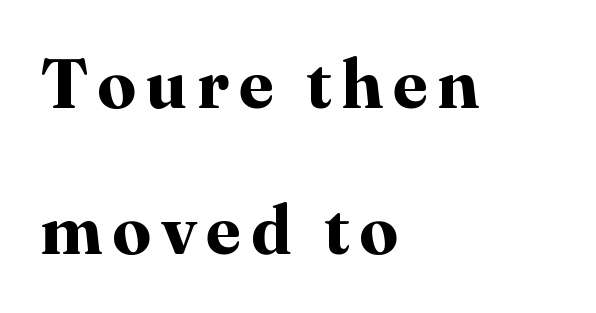
Q: Is the text bold? A: Yes.
Q: Is the text italic (slanted)? A: No, it is upright.
Q: Is the typeface a serif or a sans-serif typeface? A: Serif.
Q: Is the text underlined? A: No.
Q: How is the paragraph aligned? A: Left-aligned.
Q: Is the spacing between lines tight, normal or loose? A: Loose.
Q: Width (condensed, normal, or wide)? A: Normal.
Q: Stroke contrast? A: High.
Q: x-height? A: Medium.
Q: Monospaced? A: No.
